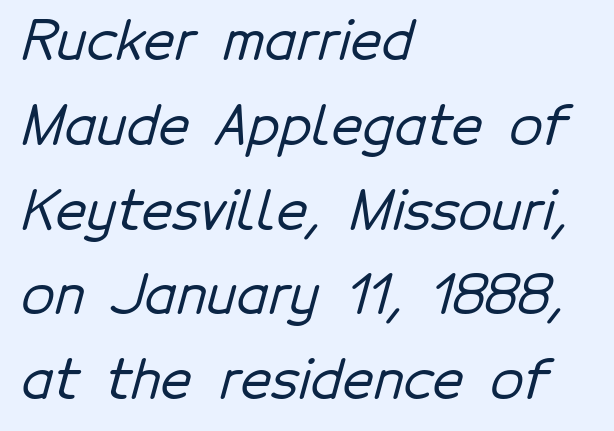
The image shows 54 px sans-serif type; set left-aligned, normal line spacing (1.57x), normal letter spacing, not underlined; low stroke contrast and a medium x-height.
